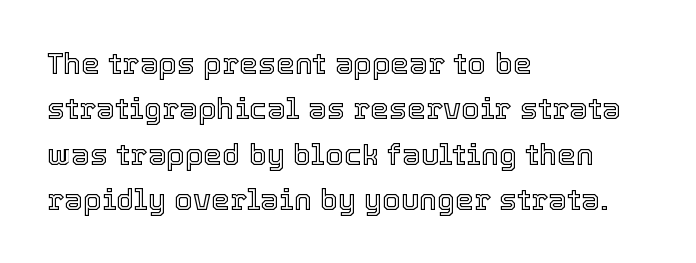
{"italic": "no", "width": "normal", "x_height": "medium", "monospaced": "no", "underline": "no", "align": "left", "line_spacing": "normal", "line_spacing_ratio": 1.51, "letter_spacing": "normal", "letter_spacing_em": 0.0, "glyph_px": 30}
